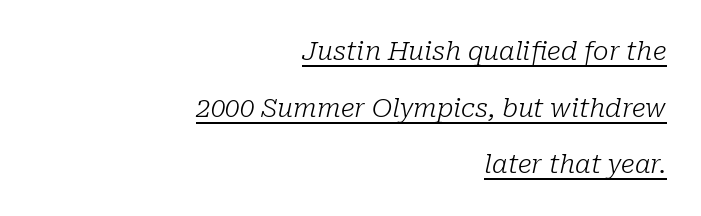
Nothing heavy about these letters — not bold at all. Caption: standard tracking, unaltered. A typographer would call this underscored text. Casual observation: everything's shoved over to the right.
